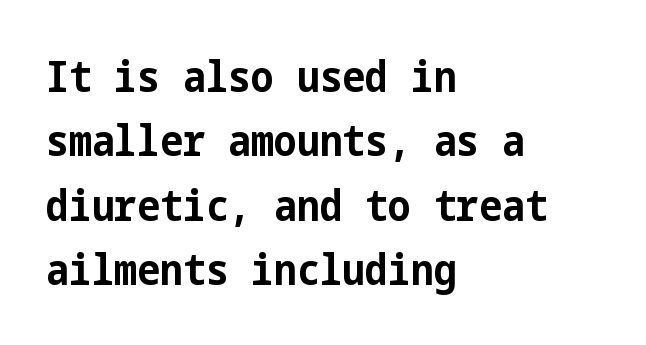
The gaps between neighbouring characters are ordinary and unremarkable. This sample uses an upright cut, with every glyph sitting square on the baseline. The typesetting leans heavy: a genuine bold. Typeset ragged right — the left edge is the straight one.
